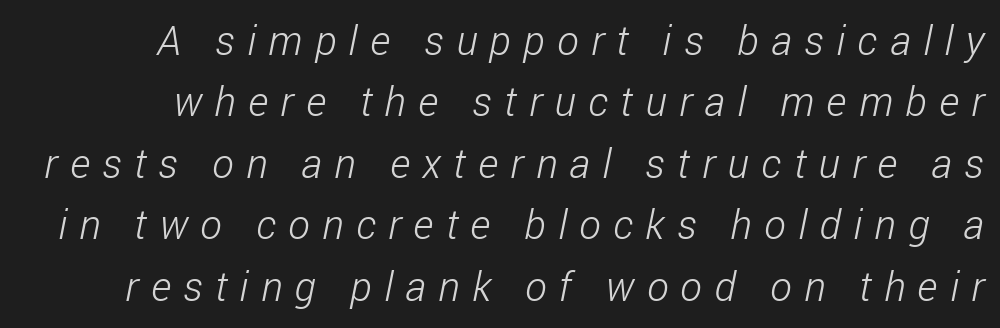
Stems and bowls with no extra thickness — not bold. This sample uses a sans-serif face. Caption: expanded tracking, letters set apart. This sample has the flowing, uneven cadence of proportional lettering. Each row of text sits above clean, open space.
